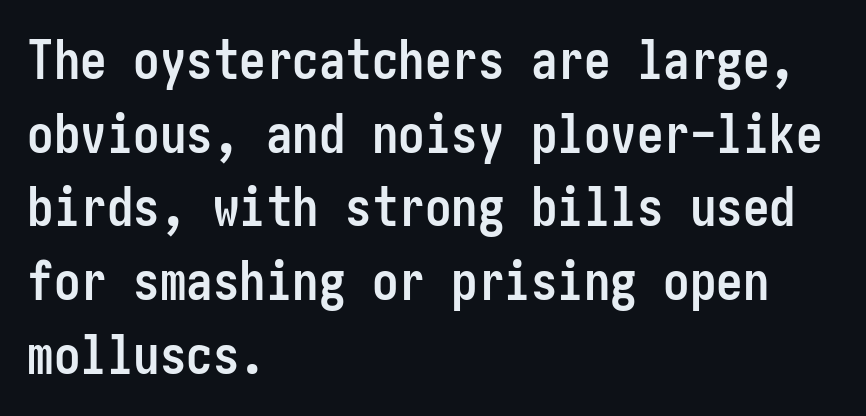
The image shows 53 px semibold, condensed sans-serif type, upright; set left-aligned, normal line spacing (1.39x), normal letter spacing, not underlined; low stroke contrast and a medium x-height.
